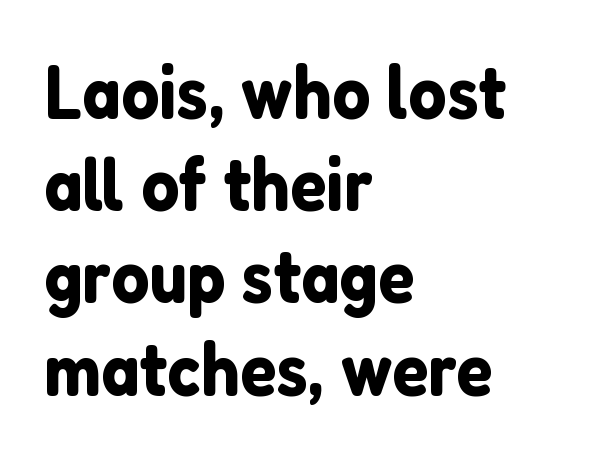
Q: Is the text italic (slanted)? A: No, it is upright.
Q: Is the typeface a serif or a sans-serif typeface? A: Sans-serif.
Q: Is the text underlined? A: No.
Q: How is the paragraph aligned? A: Left-aligned.
Q: Is the spacing between letters normal or unusually wide? A: Normal.
Q: Width (condensed, normal, or wide)? A: Normal.
Q: Stroke contrast? A: Low.
Q: x-height? A: Medium.
Q: Monospaced? A: No.
